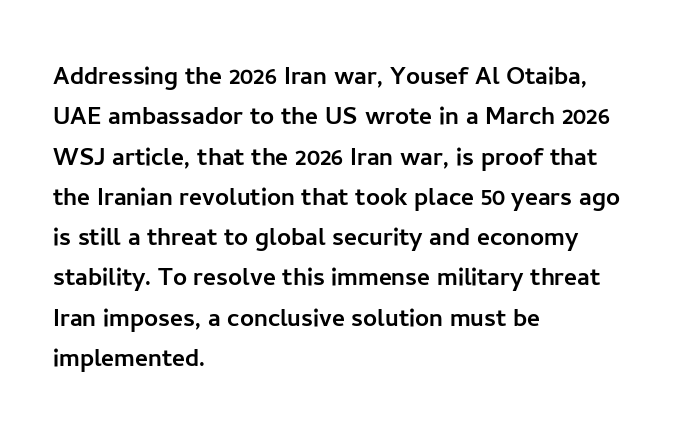
The image shows 31 px sans-serif type, upright; set left-aligned, normal line spacing (1.3x), normal letter spacing, not underlined; low stroke contrast and a medium x-height.
